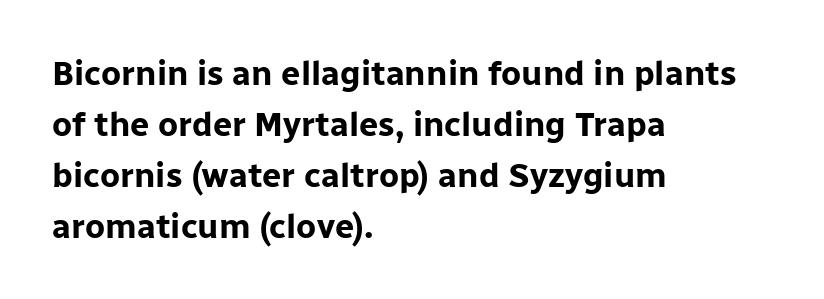
Q: Is the text bold? A: Yes.
Q: Is the text italic (slanted)? A: No, it is upright.
Q: Is the typeface a serif or a sans-serif typeface? A: Sans-serif.
Q: Is the text underlined? A: No.
Q: How is the paragraph aligned? A: Left-aligned.
Q: Is the spacing between letters normal or unusually wide? A: Normal.
Q: Is the spacing between lines tight, normal or loose? A: Normal.
Q: Width (condensed, normal, or wide)? A: Normal.
Q: Stroke contrast? A: Low.
Q: x-height? A: Medium.
Q: Monospaced? A: No.
